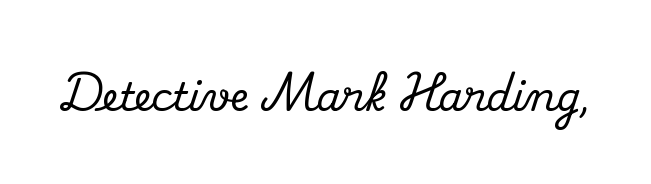
In terms of letterform style, serifs are clearly present. The letters advance in unequal steps, a hallmark of proportional type. A bare baseline throughout the passage. The face used here is rendered with its standard letterfit.
